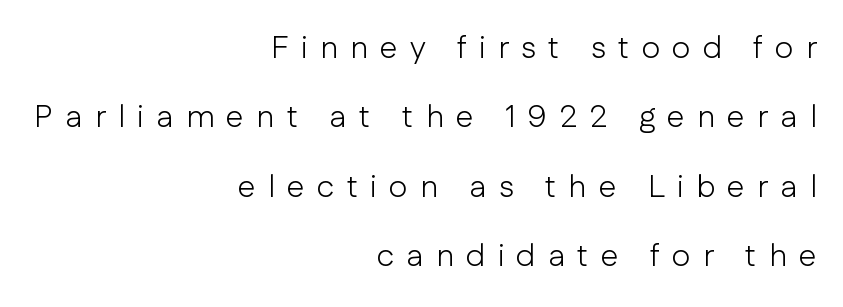
Q: Is the text bold? A: No.
Q: Is the text italic (slanted)? A: No, it is upright.
Q: Is the typeface a serif or a sans-serif typeface? A: Sans-serif.
Q: Is the text underlined? A: No.
Q: How is the paragraph aligned? A: Right-aligned.
Q: Is the spacing between letters normal or unusually wide? A: Unusually wide.
Q: Is the spacing between lines tight, normal or loose? A: Loose.
Q: Width (condensed, normal, or wide)? A: Normal.
Q: Stroke contrast? A: Low.
Q: x-height? A: Medium.
Q: Monospaced? A: No.
